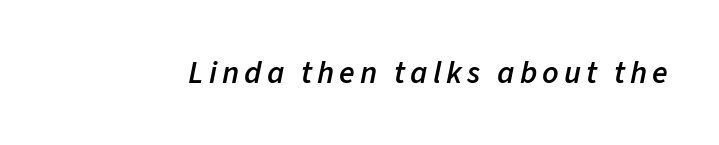
Plain, unruled lines of type. The glyphs have the mass of a demibold cut, below bold. Here the designer chose a conventional face with non-uniform glyph widths. The lettering tilts uniformly, giving the passage an italic look.
